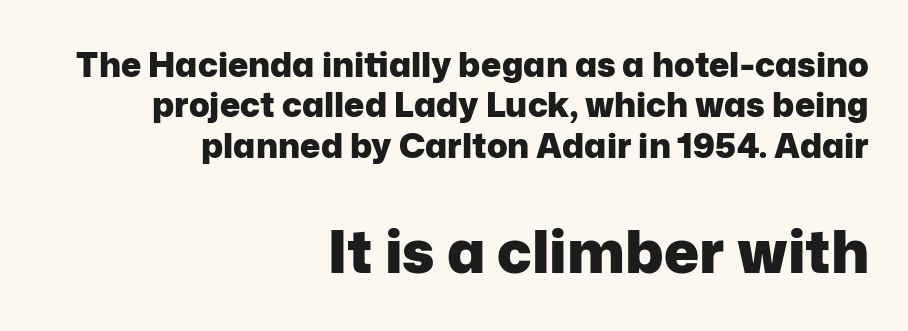
{"serif": "no", "italic": "no", "bold": "yes", "weight": "heavy", "width": "normal", "stroke_contrast": "low", "x_height": "medium", "monospaced": "no", "underline": "no", "align": "right", "line_spacing_ratio": 1.19, "letter_spacing": "normal", "letter_spacing_em": 0.0, "larger_block": "second", "size_ratio": 1.74, "glyph_px": 59}
